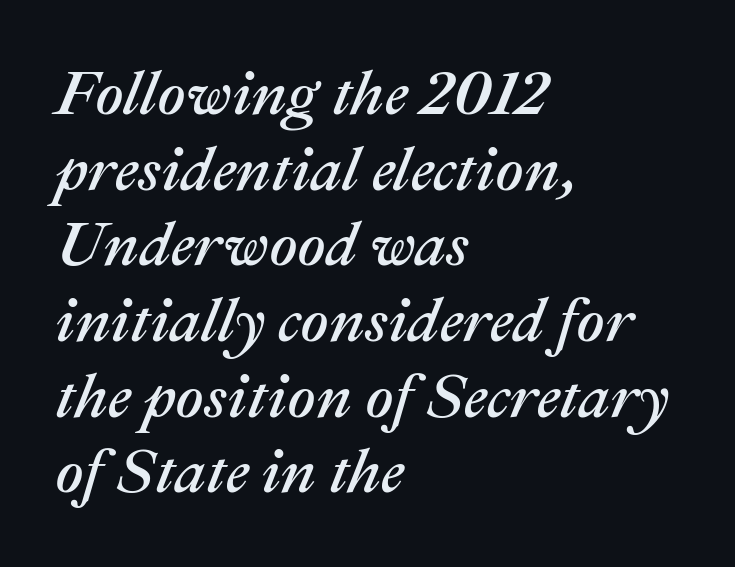
The image shows 62 px text type, italic (leaning right); set left-aligned, line spacing 1.22x, normal letter spacing, not underlined; medium stroke contrast and a medium x-height.
